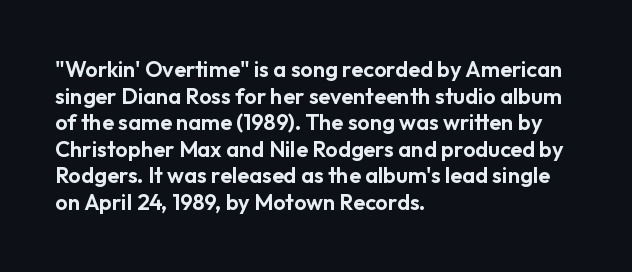
A student would call this left alignment; a typographer would say flush left, rag right. Nobody touched the tracking dial on this one. Tall strokes in this sample are plumb rather than angled. Descenders are the only things crossing below the line.
